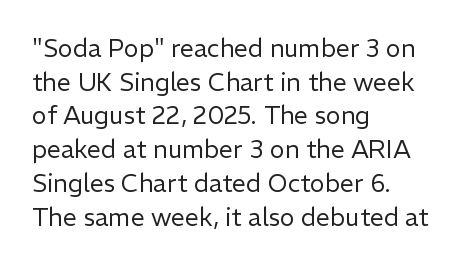
The image shows 25 px text type, upright; set left-aligned, normal line spacing (1.35x), normal letter spacing, not underlined.
